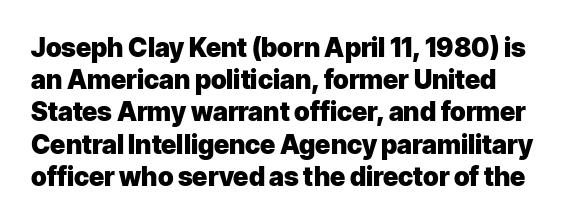
{"italic": "no", "bold": "yes", "underline": "no", "line_spacing_ratio": 1.24, "letter_spacing": "normal", "letter_spacing_em": 0.0, "glyph_px": 26}
